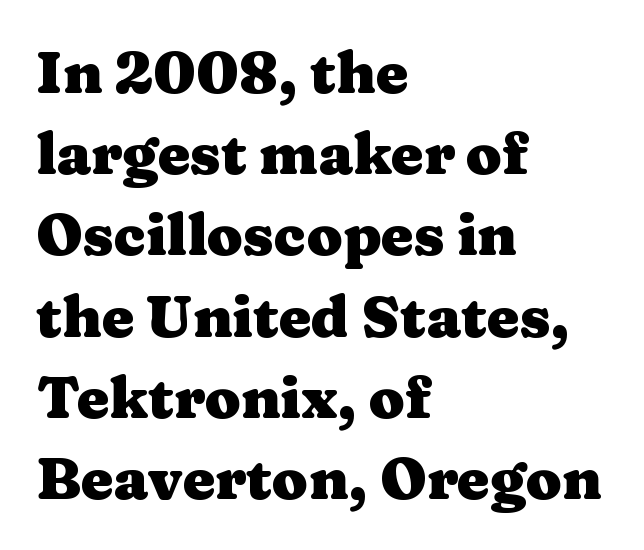
Q: Is the text bold? A: Yes.
Q: Is the text italic (slanted)? A: No, it is upright.
Q: Is the typeface a serif or a sans-serif typeface? A: Serif.
Q: Is the text underlined? A: No.
Q: How is the paragraph aligned? A: Left-aligned.
Q: Is the spacing between letters normal or unusually wide? A: Normal.
Q: Is the spacing between lines tight, normal or loose? A: Normal.
Q: Width (condensed, normal, or wide)? A: Wide.
Q: Stroke contrast? A: Medium.
Q: x-height? A: Medium.
Q: Monospaced? A: No.
